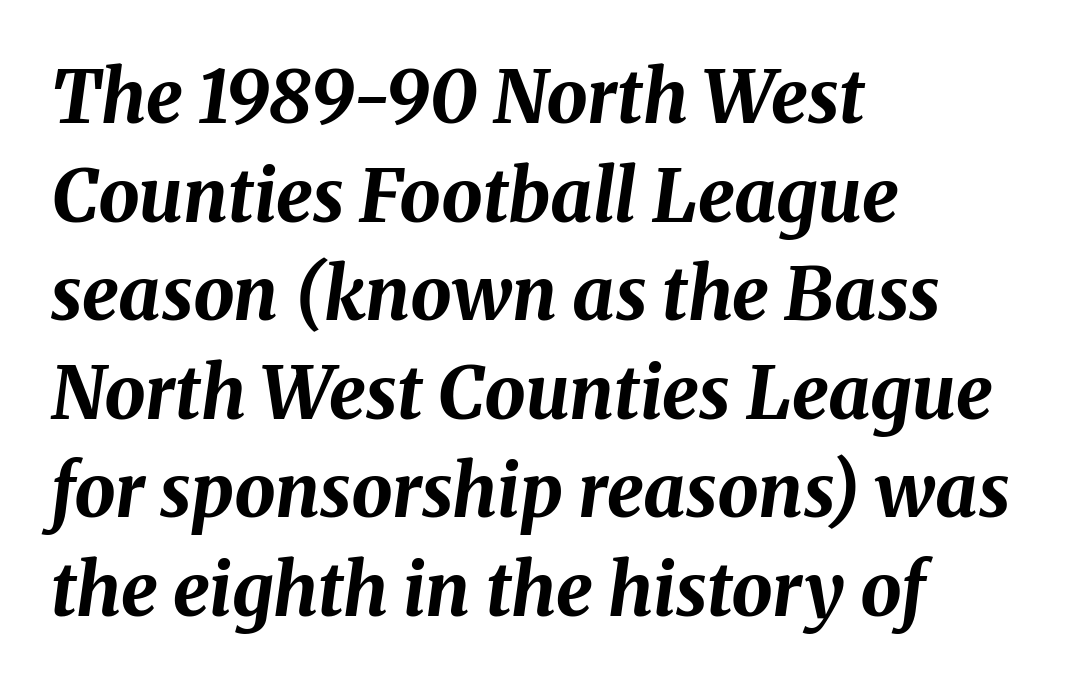
Q: Is the text bold? A: Yes.
Q: Is the text italic (slanted)? A: Yes, it leans right by about 8 degrees.
Q: Is the text underlined? A: No.
Q: How is the paragraph aligned? A: Left-aligned.
Q: Is the spacing between letters normal or unusually wide? A: Normal.
Q: Is the spacing between lines tight, normal or loose? A: Normal.
Q: Width (condensed, normal, or wide)? A: Normal.
Q: Stroke contrast? A: Medium.
Q: x-height? A: Medium.
Q: Monospaced? A: No.
